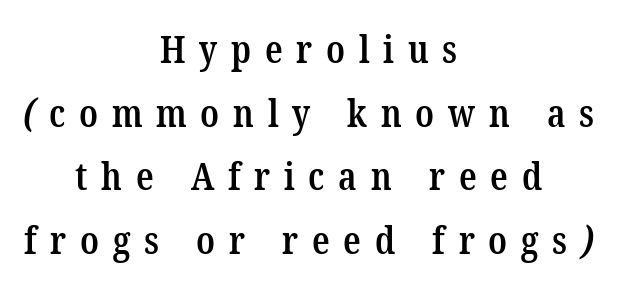
The line-height multiplier appears to be the usual default. Anything drawn beneath the words? Only blank space. Slightly chunky letters — semibold, I'd say, not full bold. Characters follow at a spacing far wider than the type designer built in. Note the varied advance widths — an 'i' is clearly narrower than an 'm'. Look at the bottom of the vertical strokes: they flare into serifs here.
